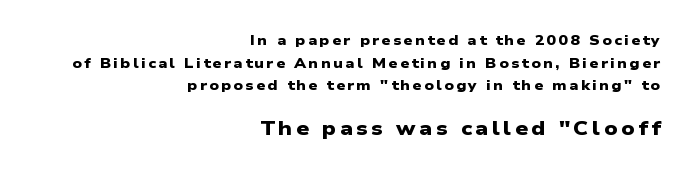
{"bold": "yes", "underline": "no", "align": "right", "line_spacing": "normal", "line_spacing_ratio": 1.62, "larger_block": "second", "size_ratio": 1.43, "glyph_px": 20}
